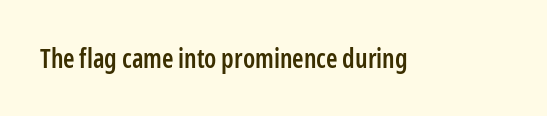
Q: Is the text bold? A: Semi-bold.
Q: Is the text italic (slanted)? A: No, it is upright.
Q: Is the text underlined? A: No.
Q: Is the spacing between letters normal or unusually wide? A: Normal.
